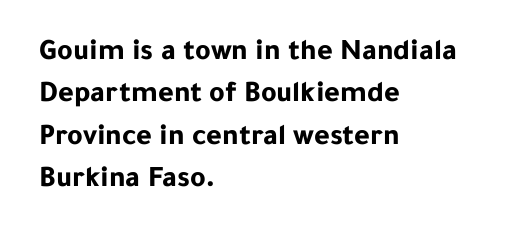
Q: Is the text bold? A: Yes.
Q: Is the text italic (slanted)? A: No, it is upright.
Q: Is the typeface a serif or a sans-serif typeface? A: Sans-serif.
Q: Is the text underlined? A: No.
Q: How is the paragraph aligned? A: Left-aligned.
Q: Is the spacing between letters normal or unusually wide? A: Normal.
Q: Is the spacing between lines tight, normal or loose? A: Normal.
Q: Width (condensed, normal, or wide)? A: Normal.
Q: Stroke contrast? A: Low.
Q: x-height? A: Medium.
Q: Monospaced? A: No.
